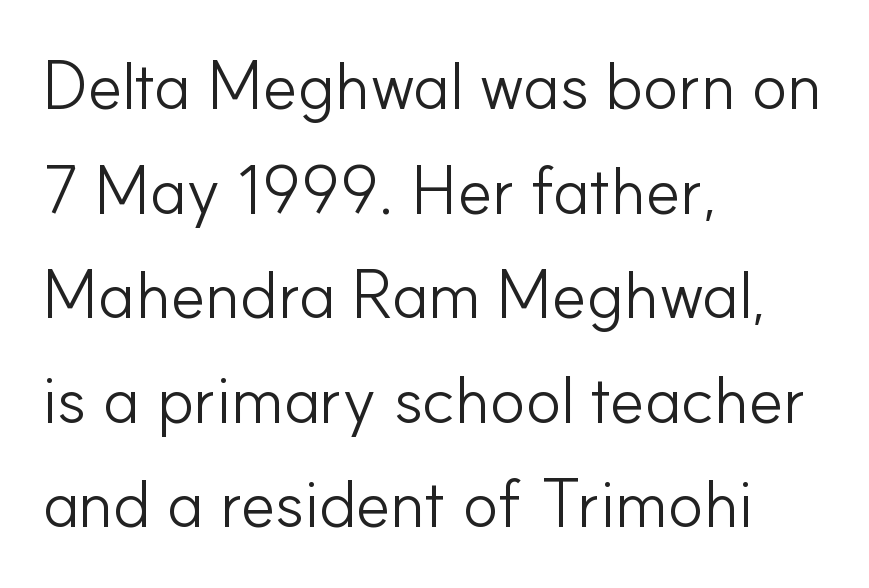
The image shows 67 px light sans-serif type, upright; set left-aligned, normal line spacing (1.56x), normal letter spacing, not underlined; low stroke contrast and a small x-height.
